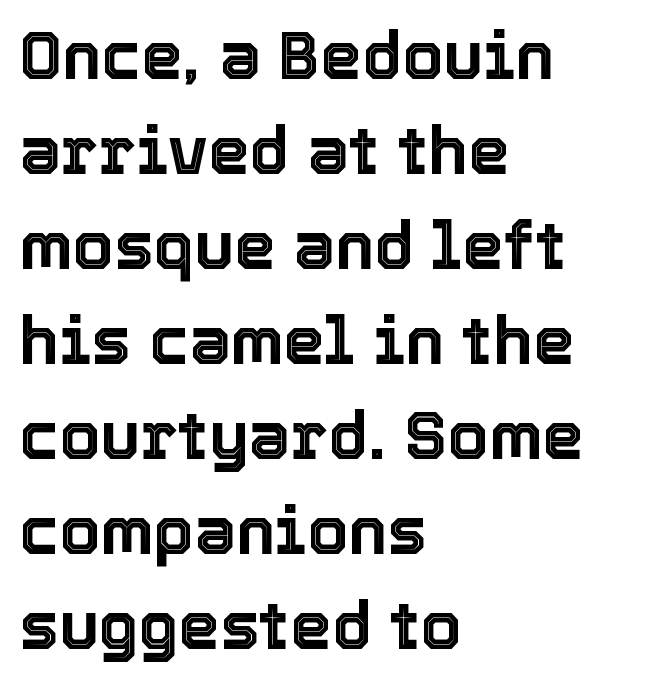
Quick note: underline off. Unlike italic type, these characters show no tilt at all. Is this a fixed-width face? No — the glyphs have proportional, varying widths. Nobody touched the tracking dial on this one. Baseline-to-baseline distance is the conventional proportion of letter height.
